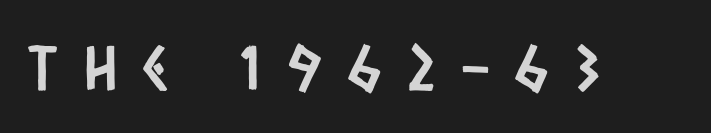
{"serif": "no", "width": "condensed", "stroke_contrast": "low", "x_height": "large", "monospaced": "no", "underline": "no", "letter_spacing": "wide", "letter_spacing_em": 0.43, "glyph_px": 61}
